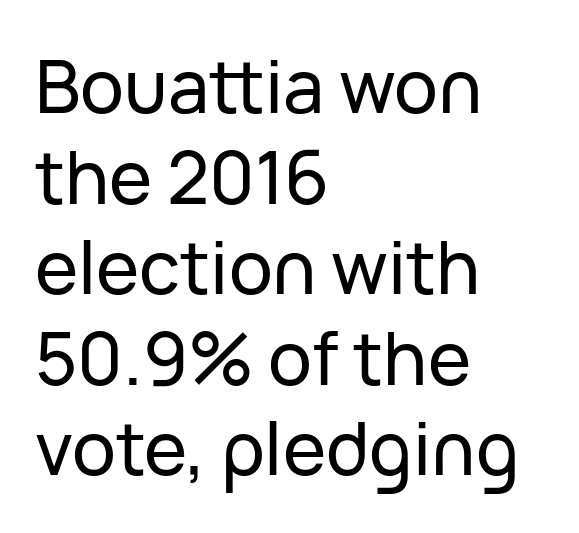
{"serif": "no", "italic": "no", "width": "normal", "stroke_contrast": "low", "x_height": "medium", "monospaced": "no", "underline": "no", "align": "left", "line_spacing_ratio": 1.24, "letter_spacing": "normal", "letter_spacing_em": 0.0, "glyph_px": 73}
